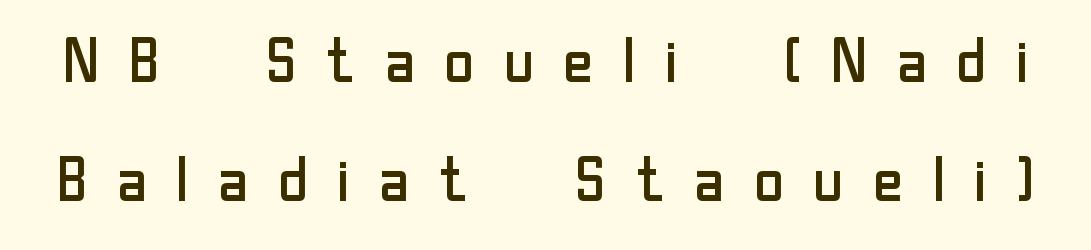
Q: Is the text bold? A: No.
Q: Is the text italic (slanted)? A: No, it is upright.
Q: Is the typeface a serif or a sans-serif typeface? A: Sans-serif.
Q: Is the text underlined? A: No.
Q: Is the spacing between letters normal or unusually wide? A: Unusually wide.
Q: Is the spacing between lines tight, normal or loose? A: Loose.
Q: Width (condensed, normal, or wide)? A: Normal.
Q: Stroke contrast? A: Low.
Q: x-height? A: Medium.
Q: Monospaced? A: No.
